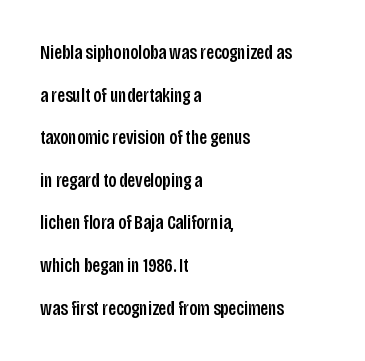
{"italic": "no", "underline": "no", "align": "left", "line_spacing": "loose", "line_spacing_ratio": 2.13, "letter_spacing": "normal", "letter_spacing_em": 0.0, "glyph_px": 20}
